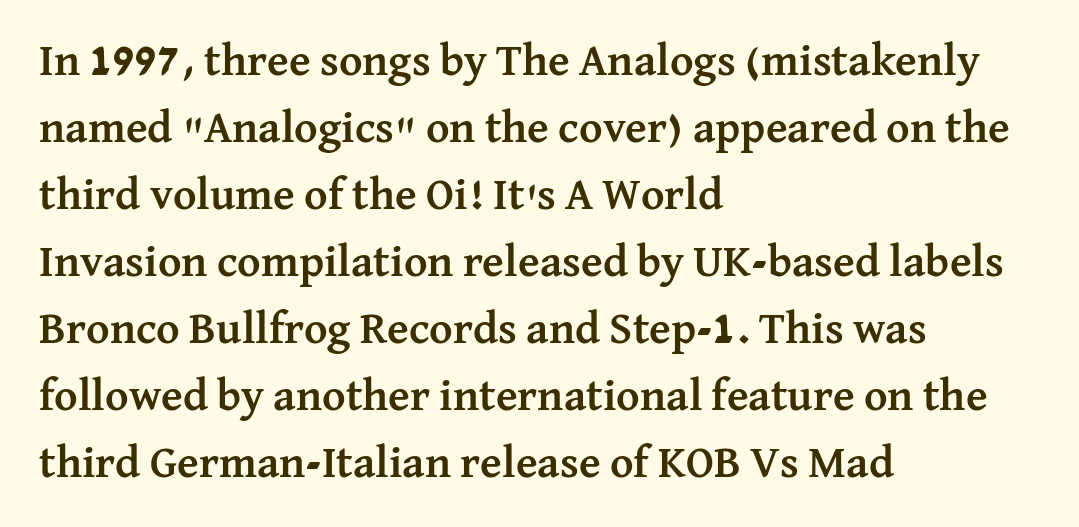
{"serif": "yes", "italic": "no", "bold": "yes", "weight": "semibold", "width": "normal", "stroke_contrast": "medium", "x_height": "medium", "monospaced": "no", "underline": "no", "align": "left", "line_spacing": "normal", "line_spacing_ratio": 1.49, "letter_spacing": "normal", "letter_spacing_em": 0.0, "glyph_px": 45}
